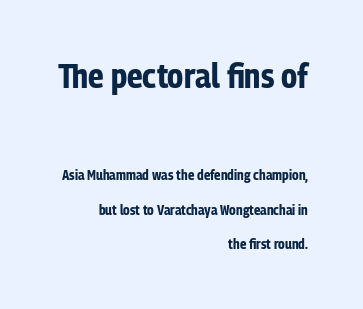
Short and long lines alike share a common ending point at right. Observe the absence of serifs on each vertical stroke in this sample. Glance below the letters and you will spot only blank space. Upright lettering throughout. Strokes here are thick enough to call this a true bold.
